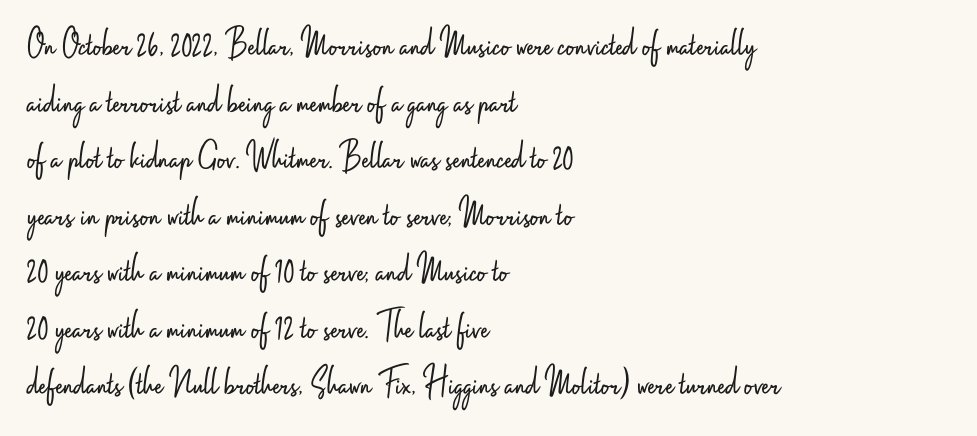
The image shows 41 px light, condensed sans-serif type; set left-aligned, normal line spacing (1.38x), normal letter spacing, not underlined; low stroke contrast and a small x-height.
